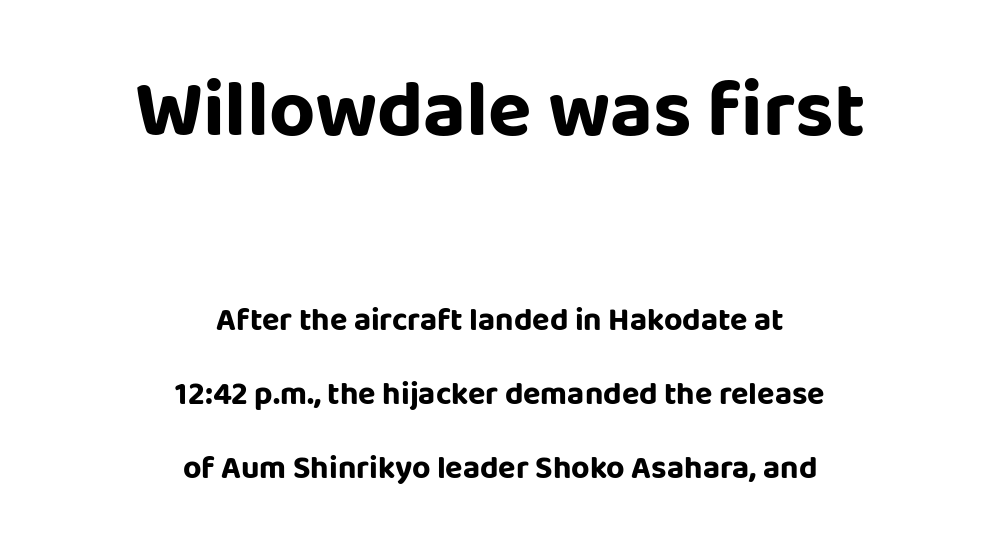
{"serif": "no", "italic": "no", "bold": "yes", "weight": "bold", "width": "normal", "stroke_contrast": "low", "x_height": "large", "monospaced": "no", "underline": "no", "align": "center", "line_spacing": "loose", "line_spacing_ratio": 2.32, "letter_spacing": "normal", "letter_spacing_em": 0.0, "larger_block": "first", "size_ratio": 2.5, "glyph_px": 80}
